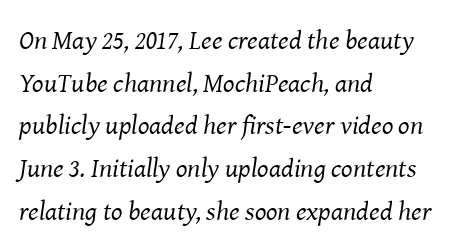
The image shows 27 px text type, italic (leaning right); set left-aligned, normal line spacing (1.58x), normal letter spacing, not underlined.
